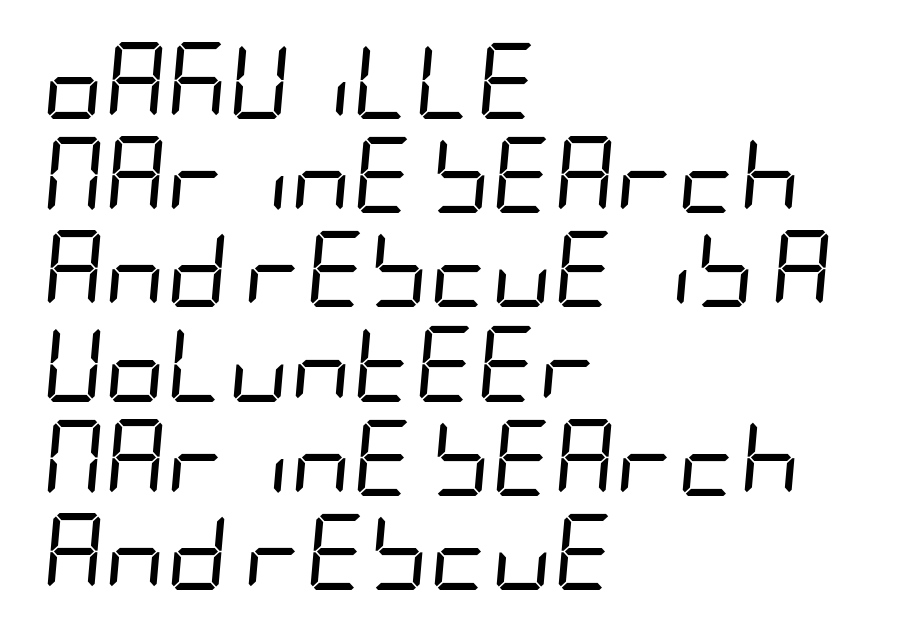
The image shows 76 px regular-weight, condensed type, italic (leaning right); set left-aligned, line spacing 1.24x, normal letter spacing, not underlined; low stroke contrast and a large x-height.
